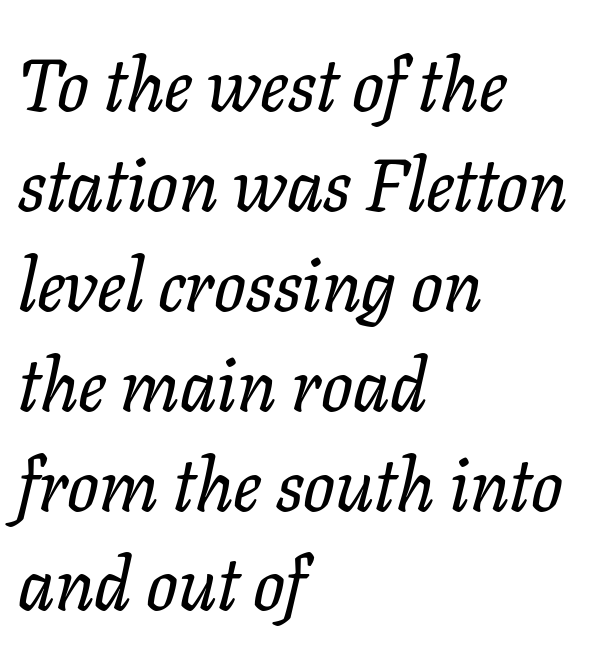
Q: Is the text italic (slanted)? A: Yes, it leans right by about 11 degrees.
Q: Is the typeface a serif or a sans-serif typeface? A: Serif.
Q: Is the text underlined? A: No.
Q: How is the paragraph aligned? A: Left-aligned.
Q: Is the spacing between letters normal or unusually wide? A: Normal.
Q: Is the spacing between lines tight, normal or loose? A: Normal.
Q: Width (condensed, normal, or wide)? A: Normal.
Q: Stroke contrast? A: Low.
Q: x-height? A: Medium.
Q: Monospaced? A: No.
